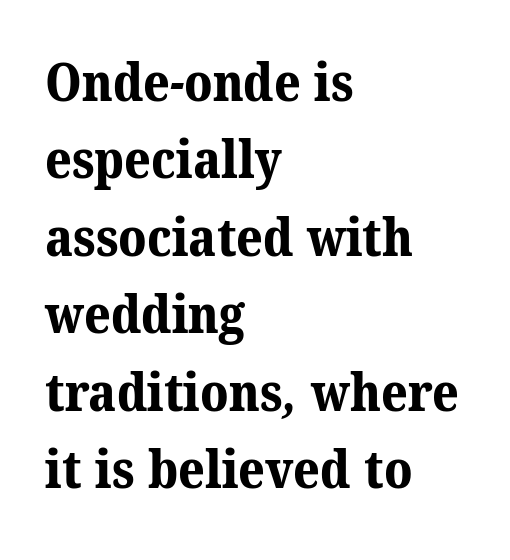
Q: Is the text bold? A: Yes.
Q: Is the typeface a serif or a sans-serif typeface? A: Serif.
Q: Is the text underlined? A: No.
Q: How is the paragraph aligned? A: Left-aligned.
Q: Is the spacing between letters normal or unusually wide? A: Normal.
Q: Is the spacing between lines tight, normal or loose? A: Normal.
Q: Width (condensed, normal, or wide)? A: Normal.
Q: Stroke contrast? A: Medium.
Q: x-height? A: Medium.
Q: Monospaced? A: No.
